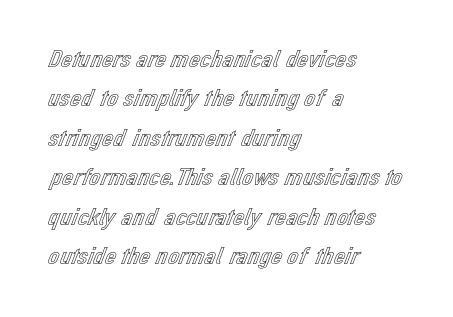
The image shows 25 px text type; set left-aligned, normal line spacing (1.58x), normal letter spacing, not underlined.
